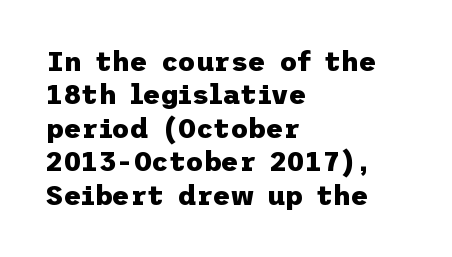
There is no visible air inserted between adjacent glyphs. Compared with a centered layout, this one pins lines to the left instead. The strokes are fattened all the way to bold. A typesetter would mark this as roman, not italic. The words here are not underlined.
